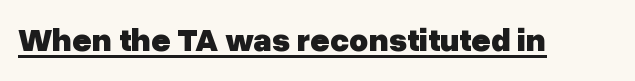
{"serif": "no", "italic": "no", "bold": "yes", "weight": "heavy", "width": "normal", "stroke_contrast": "low", "x_height": "medium", "monospaced": "no", "underline": "yes", "letter_spacing": "normal", "letter_spacing_em": 0.0, "glyph_px": 33}
